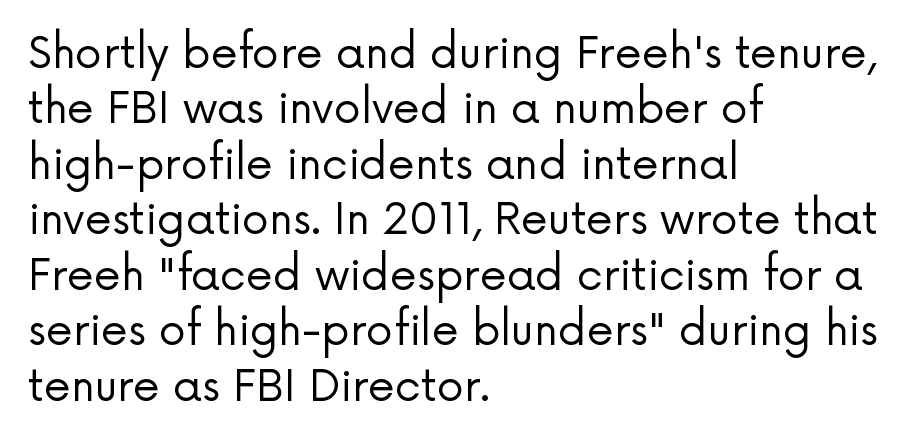
The image shows 43 px regular-weight sans-serif type, upright; set left-aligned, normal line spacing (1.29x), normal letter spacing, not underlined; low stroke contrast and a medium x-height.
